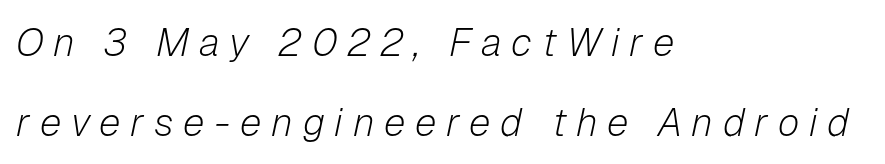
Between one letter and the next there's a generous, obvious gap. Is the type heavy? It reads as light-to-regular instead. A typesetter would call this proportional, since set widths differ per character. Descenders hang freely into open space. This sample is left-justified, so line endings fall wherever the words run out.
